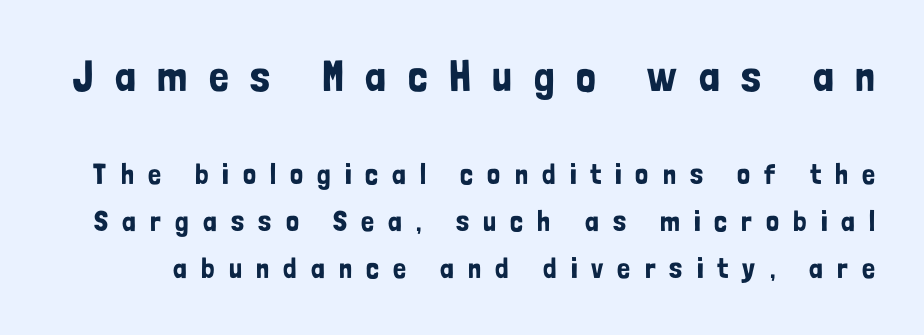
Inter-character spacing is expanded well beyond the font's built-in metrics. In terms of letterform style, serifs are entirely absent. Does the lettering tilt? It doesn't — this is upright. The initial chunk of copy outweighs the following chunk in type size. Plain, unruled lines of type.
